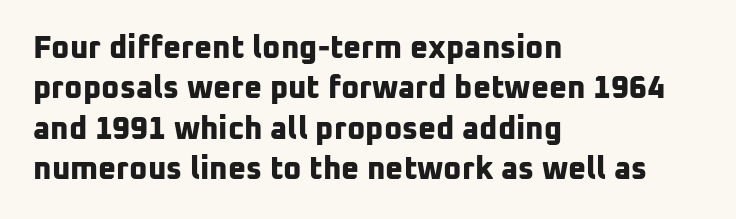
The image shows 31 px bold sans-serif type; set left-aligned, normal line spacing (1.3x), normal letter spacing, not underlined; low stroke contrast and a medium x-height.
